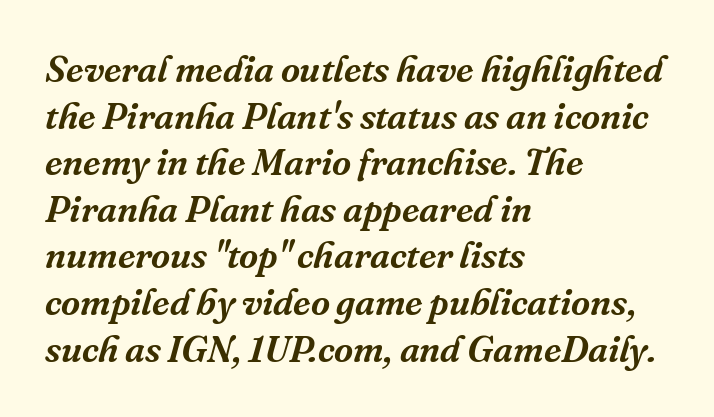
Q: Is the text italic (slanted)? A: Yes, it leans right by about 16 degrees.
Q: Is the typeface a serif or a sans-serif typeface? A: Serif.
Q: Is the text underlined? A: No.
Q: How is the paragraph aligned? A: Left-aligned.
Q: Is the spacing between letters normal or unusually wide? A: Normal.
Q: Is the spacing between lines tight, normal or loose? A: Normal.
Q: Width (condensed, normal, or wide)? A: Normal.
Q: Stroke contrast? A: Medium.
Q: x-height? A: Medium.
Q: Monospaced? A: No.
